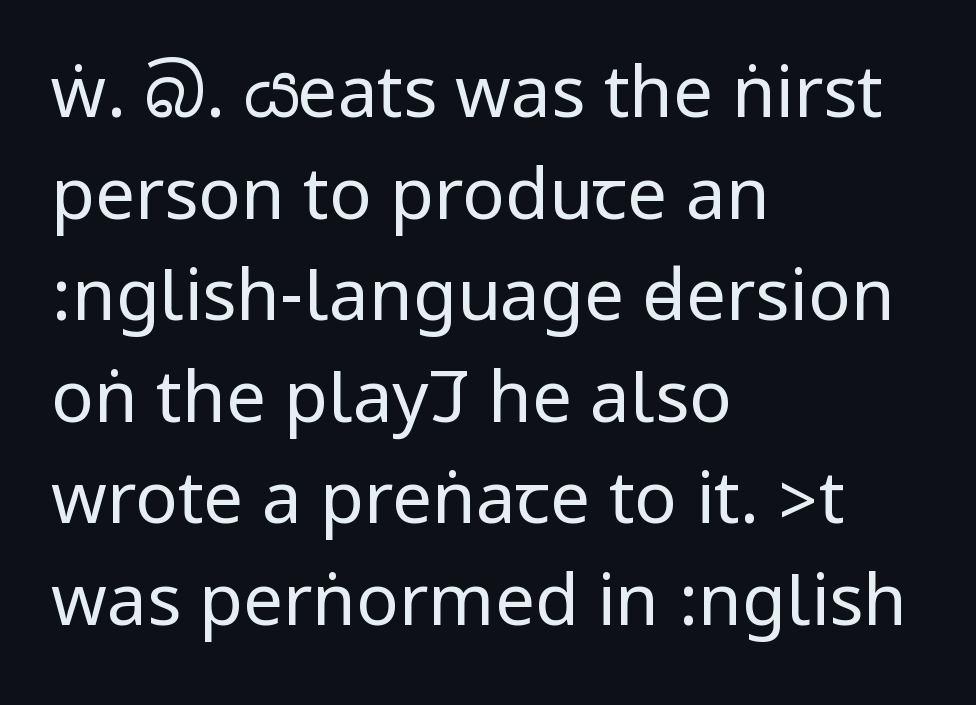
The letters carry no serifs — their stems end cleanly without finishing strokes. All the whitespace from short lines collects on the right. No extra tracking has been applied to these lines. Line spacing here is normal. Letters have the restrained weight of plain body copy at most. Style check: upright.
